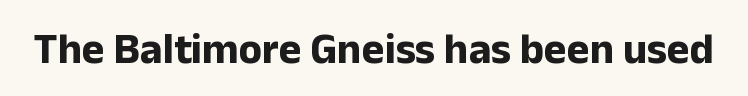
Q: Is the text bold? A: Yes.
Q: Is the text italic (slanted)? A: No, it is upright.
Q: Is the typeface a serif or a sans-serif typeface? A: Sans-serif.
Q: Is the text underlined? A: No.
Q: Is the spacing between letters normal or unusually wide? A: Normal.
Q: Width (condensed, normal, or wide)? A: Normal.
Q: Stroke contrast? A: Low.
Q: x-height? A: Medium.
Q: Monospaced? A: No.
